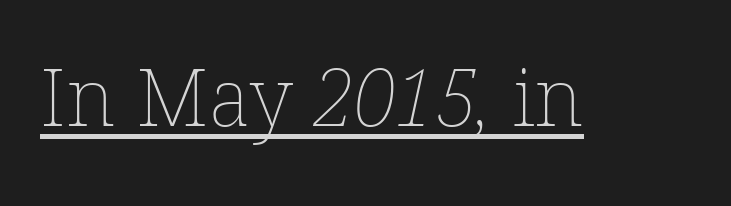
{"bold": "no", "weight": "thin", "width": "normal", "stroke_contrast": "low", "x_height": "medium", "monospaced": "no", "underline": "yes", "letter_spacing": "normal", "letter_spacing_em": 0.0, "glyph_px": 80}
